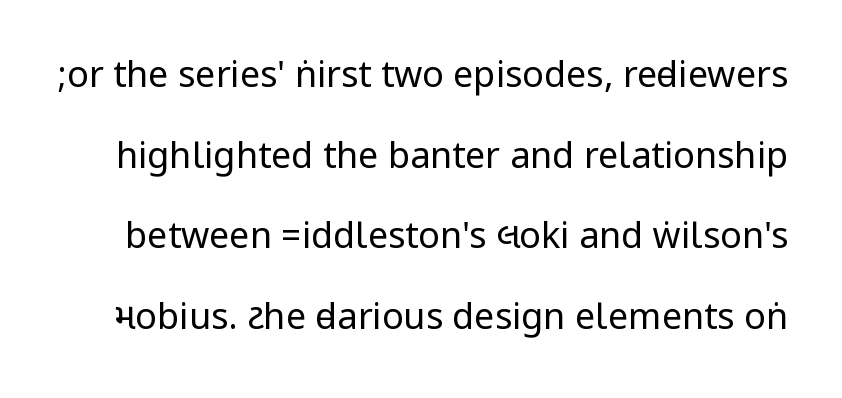
{"serif": "no", "italic": "no", "bold": "no", "weight": "regular", "width": "condensed", "stroke_contrast": "low", "underline": "no", "line_spacing": "loose", "line_spacing_ratio": 2.24, "letter_spacing": "normal", "letter_spacing_em": 0.0, "glyph_px": 36}
